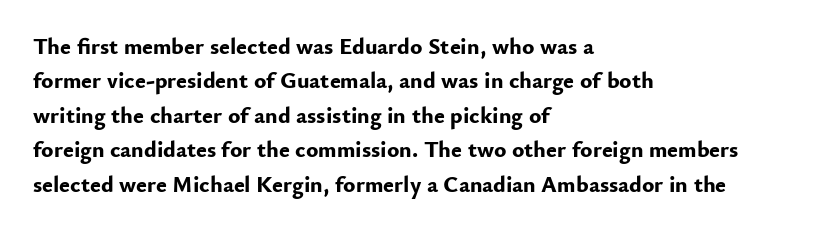
Q: Is the text bold? A: Yes.
Q: Is the text italic (slanted)? A: No, it is upright.
Q: Is the text underlined? A: No.
Q: How is the paragraph aligned? A: Left-aligned.
Q: Is the spacing between letters normal or unusually wide? A: Normal.
Q: Is the spacing between lines tight, normal or loose? A: Normal.
